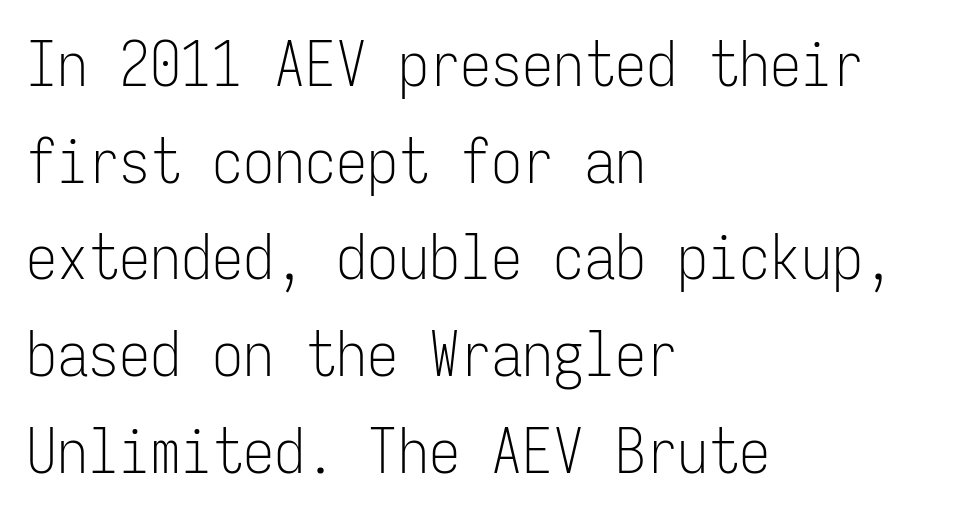
Q: Is the text bold? A: No.
Q: Is the text italic (slanted)? A: No, it is upright.
Q: Is the typeface a serif or a sans-serif typeface? A: Sans-serif.
Q: Is the text underlined? A: No.
Q: How is the paragraph aligned? A: Left-aligned.
Q: Is the spacing between letters normal or unusually wide? A: Normal.
Q: Is the spacing between lines tight, normal or loose? A: Normal.
Q: Width (condensed, normal, or wide)? A: Condensed.
Q: Stroke contrast? A: Low.
Q: x-height? A: Medium.
Q: Monospaced? A: Yes.
